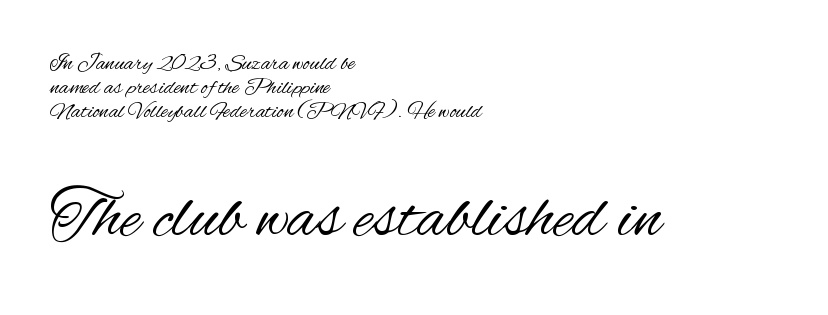
The image shows 69 px regular-weight, condensed sans-serif type; set left-aligned, tight line spacing (1.05x), normal letter spacing, not underlined; the second (bottom) block is 3.0x larger; medium stroke contrast and a small x-height.
